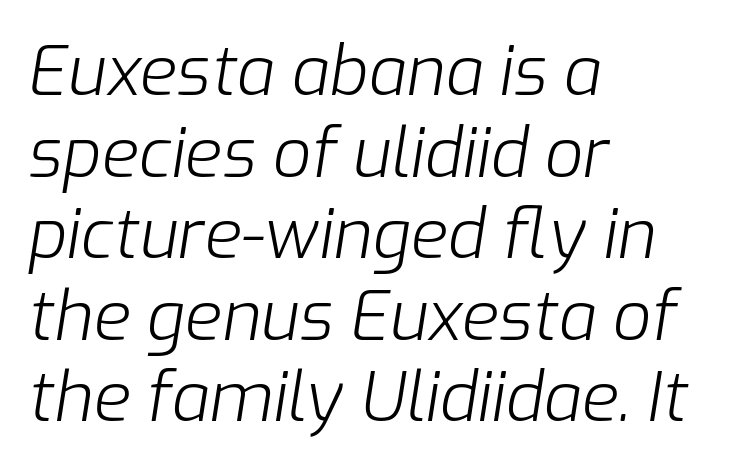
The image shows 68 px light type, italic (leaning right); set left-aligned, line spacing 1.2x, normal letter spacing, not underlined; low stroke contrast and a medium x-height.
